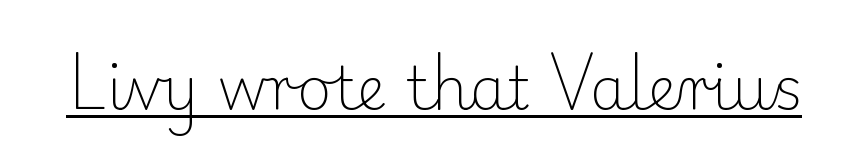
{"serif": "yes", "italic": "no", "bold": "no", "weight": "light", "width": "normal", "stroke_contrast": "low", "x_height": "small", "monospaced": "no", "underline": "yes", "letter_spacing": "normal", "letter_spacing_em": 0.0, "glyph_px": 60}
